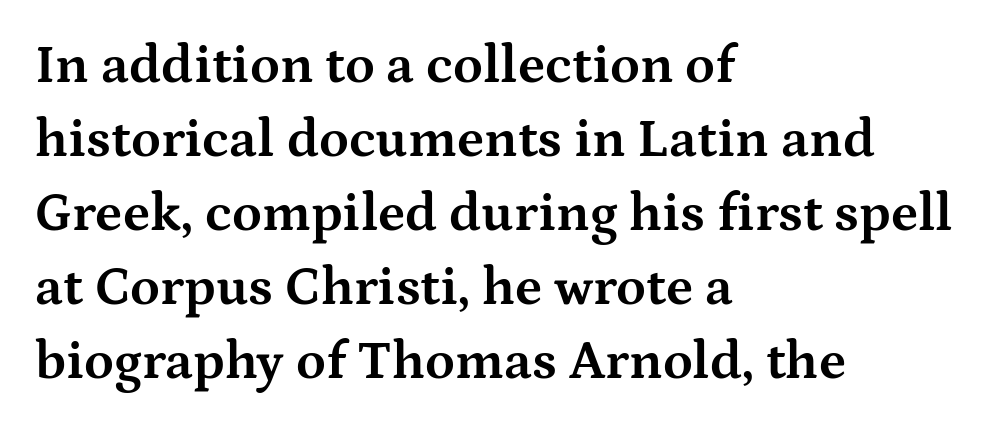
Q: Is the text bold? A: Yes.
Q: Is the text italic (slanted)? A: No, it is upright.
Q: Is the typeface a serif or a sans-serif typeface? A: Serif.
Q: Is the text underlined? A: No.
Q: How is the paragraph aligned? A: Left-aligned.
Q: Is the spacing between letters normal or unusually wide? A: Normal.
Q: Is the spacing between lines tight, normal or loose? A: Normal.
Q: Width (condensed, normal, or wide)? A: Wide.
Q: Stroke contrast? A: Medium.
Q: x-height? A: Medium.
Q: Monospaced? A: No.
